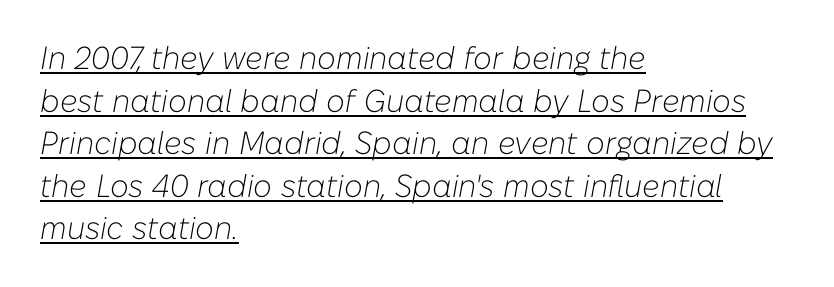
The cut favours lightness, reaching ordinary text weight at its darkest. Does the leading feel generous? No, just average. Compared with undecorated copy, this sample adds a rule below the words. The rendering keeps characters at their native spacing. A classic flush-left, rag-right setting is used for this passage. Is the type slanted? Yes — the strokes lean at a clear angle.
